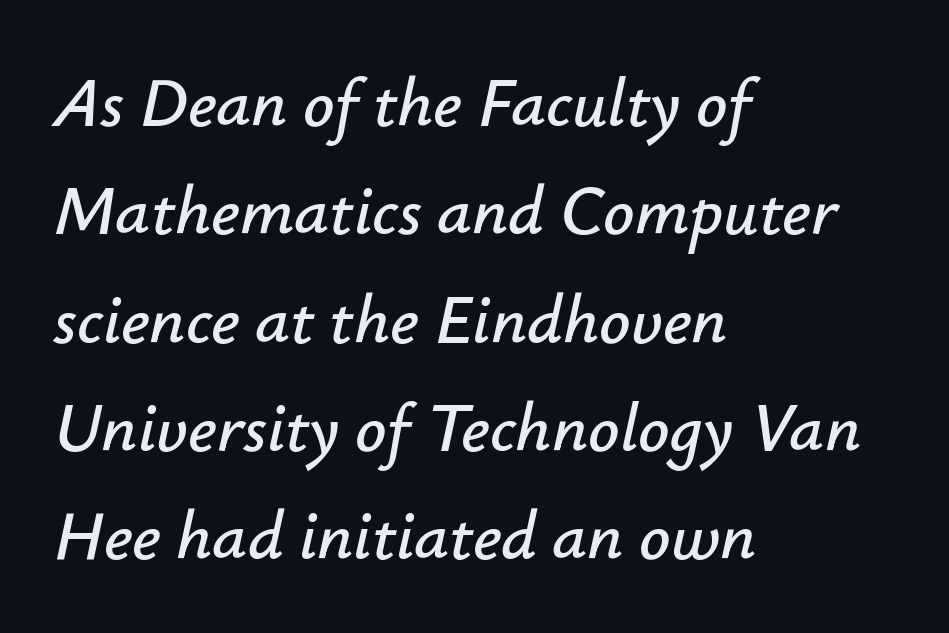
The image shows 69 px text type, italic (leaning right); set left-aligned, normal line spacing (1.57x), normal letter spacing, not underlined; low stroke contrast and a small x-height.
